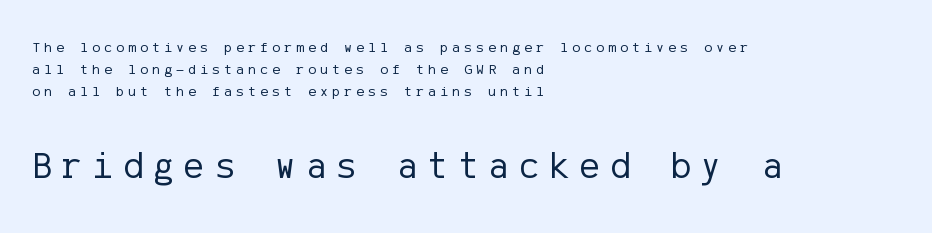
Q: Is the text bold? A: No.
Q: Is the text italic (slanted)? A: No, it is upright.
Q: Is the typeface a serif or a sans-serif typeface? A: Sans-serif.
Q: Is the text underlined? A: No.
Q: How is the paragraph aligned? A: Left-aligned.
Q: Is the spacing between letters normal or unusually wide? A: Unusually wide.
Q: Is the spacing between lines tight, normal or loose? A: Normal.
Q: Which block of text is set in a larger size, the first (top) or the second (bottom)? A: The second (bottom) one.
Q: Width (condensed, normal, or wide)? A: Normal.
Q: Stroke contrast? A: Low.
Q: x-height? A: Medium.
